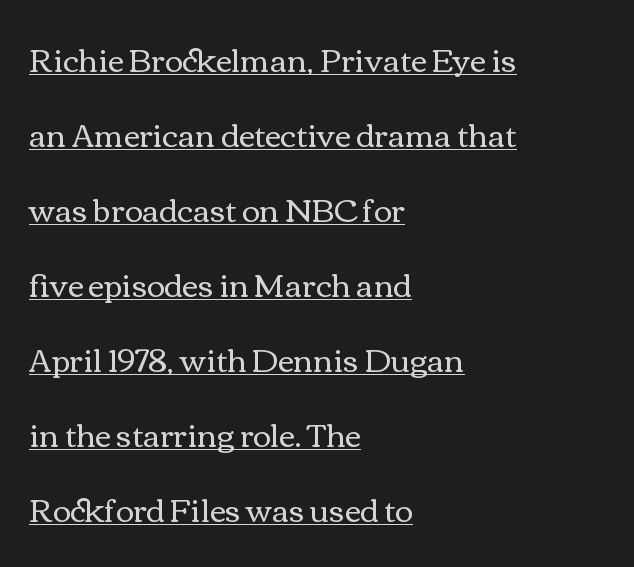
The image shows 31 px regular-weight, wide type, upright; set left-aligned, loose line spacing (2.42x), normal letter spacing, underlined; a medium x-height.
